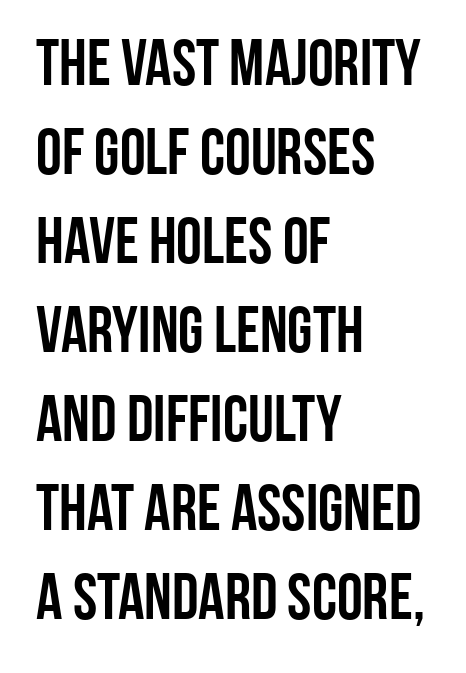
Q: Is the text italic (slanted)? A: No, it is upright.
Q: Is the typeface a serif or a sans-serif typeface? A: Sans-serif.
Q: Is the text underlined? A: No.
Q: How is the paragraph aligned? A: Left-aligned.
Q: Is the spacing between letters normal or unusually wide? A: Normal.
Q: Is the spacing between lines tight, normal or loose? A: Normal.
Q: Width (condensed, normal, or wide)? A: Condensed.
Q: Stroke contrast? A: Low.
Q: x-height? A: Large.
Q: Monospaced? A: No.
